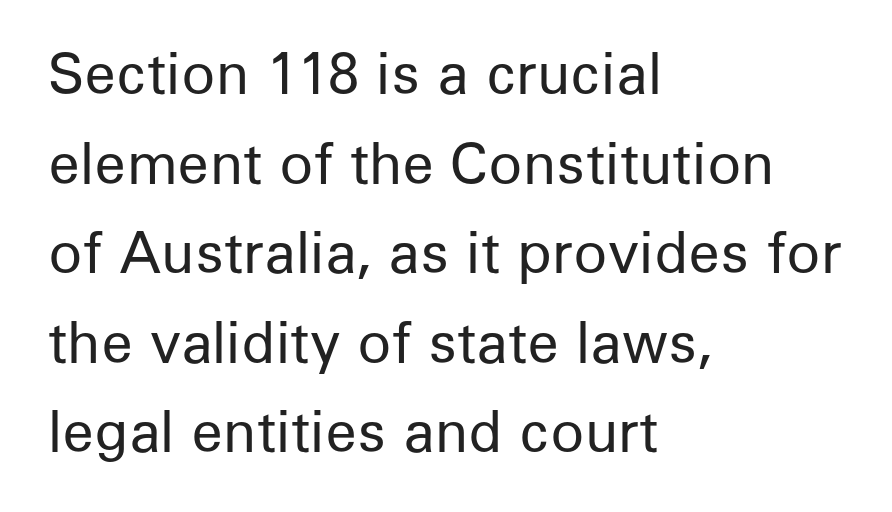
Q: Is the text bold? A: No.
Q: Is the text italic (slanted)? A: No, it is upright.
Q: Is the typeface a serif or a sans-serif typeface? A: Sans-serif.
Q: Is the text underlined? A: No.
Q: How is the paragraph aligned? A: Left-aligned.
Q: Is the spacing between letters normal or unusually wide? A: Normal.
Q: Is the spacing between lines tight, normal or loose? A: Normal.
Q: Width (condensed, normal, or wide)? A: Normal.
Q: Stroke contrast? A: Low.
Q: x-height? A: Medium.
Q: Monospaced? A: No.
